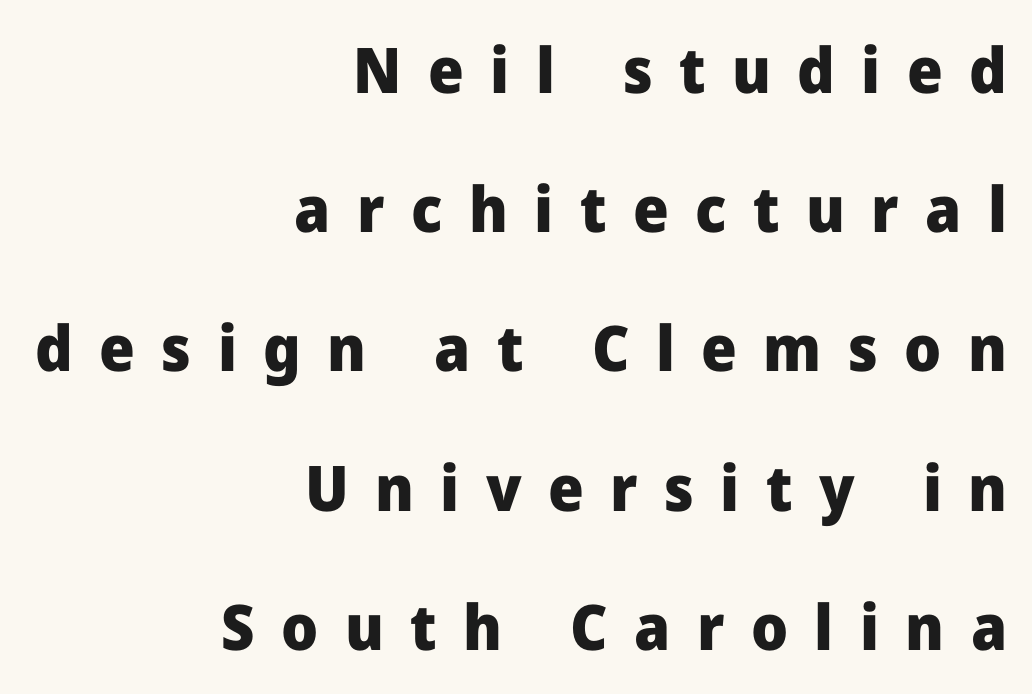
Q: Is the text bold? A: Yes.
Q: Is the text italic (slanted)? A: No, it is upright.
Q: Is the typeface a serif or a sans-serif typeface? A: Sans-serif.
Q: Is the text underlined? A: No.
Q: How is the paragraph aligned? A: Right-aligned.
Q: Is the spacing between letters normal or unusually wide? A: Unusually wide.
Q: Is the spacing between lines tight, normal or loose? A: Loose.
Q: Width (condensed, normal, or wide)? A: Normal.
Q: Stroke contrast? A: Low.
Q: x-height? A: Medium.
Q: Monospaced? A: No.
